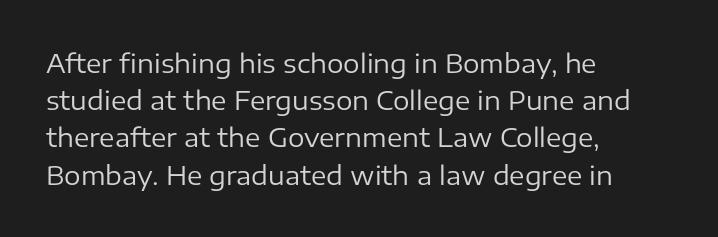
The rendering anchors every line to the left-hand side. A clean baseline with only descenders dipping below it. No chunkiness to these letters — they're not bold. Leading matches the norm, producing a regular column. Ascenders rise straight up at ninety degrees. Nobody touched the tracking dial on this one.
